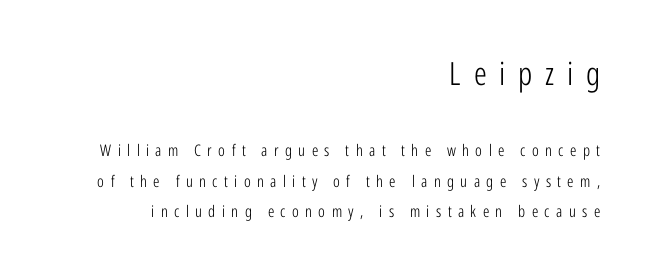
Q: Is the text bold? A: No.
Q: Is the text italic (slanted)? A: No, it is upright.
Q: Is the typeface a serif or a sans-serif typeface? A: Sans-serif.
Q: Is the text underlined? A: No.
Q: How is the paragraph aligned? A: Right-aligned.
Q: Is the spacing between letters normal or unusually wide? A: Unusually wide.
Q: Is the spacing between lines tight, normal or loose? A: Loose.
Q: Which block of text is set in a larger size, the first (top) or the second (bottom)? A: The first (top) one.
Q: Width (condensed, normal, or wide)? A: Condensed.
Q: Stroke contrast? A: Low.
Q: x-height? A: Medium.
Q: Monospaced? A: No.
